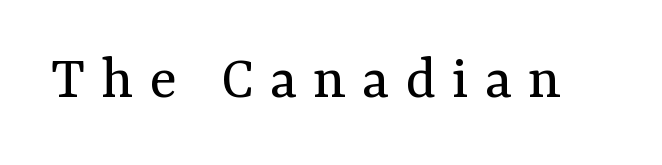
{"serif": "yes", "italic": "no", "bold": "no", "weight": "regular", "width": "normal", "stroke_contrast": "medium", "x_height": "medium", "monospaced": "no", "underline": "no", "letter_spacing": "wide", "letter_spacing_em": 0.26, "glyph_px": 62}
